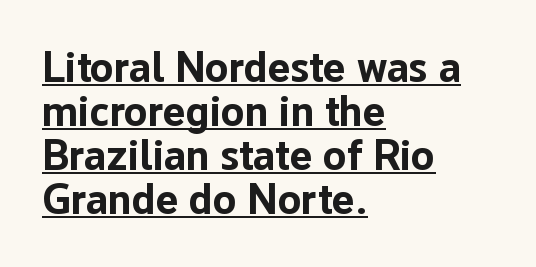
Q: Is the text bold? A: Yes.
Q: Is the text italic (slanted)? A: No, it is upright.
Q: Is the typeface a serif or a sans-serif typeface? A: Sans-serif.
Q: Is the text underlined? A: Yes.
Q: How is the paragraph aligned? A: Left-aligned.
Q: Is the spacing between letters normal or unusually wide? A: Normal.
Q: Is the spacing between lines tight, normal or loose? A: Tight.
Q: Width (condensed, normal, or wide)? A: Normal.
Q: Stroke contrast? A: Low.
Q: x-height? A: Medium.
Q: Monospaced? A: No.
